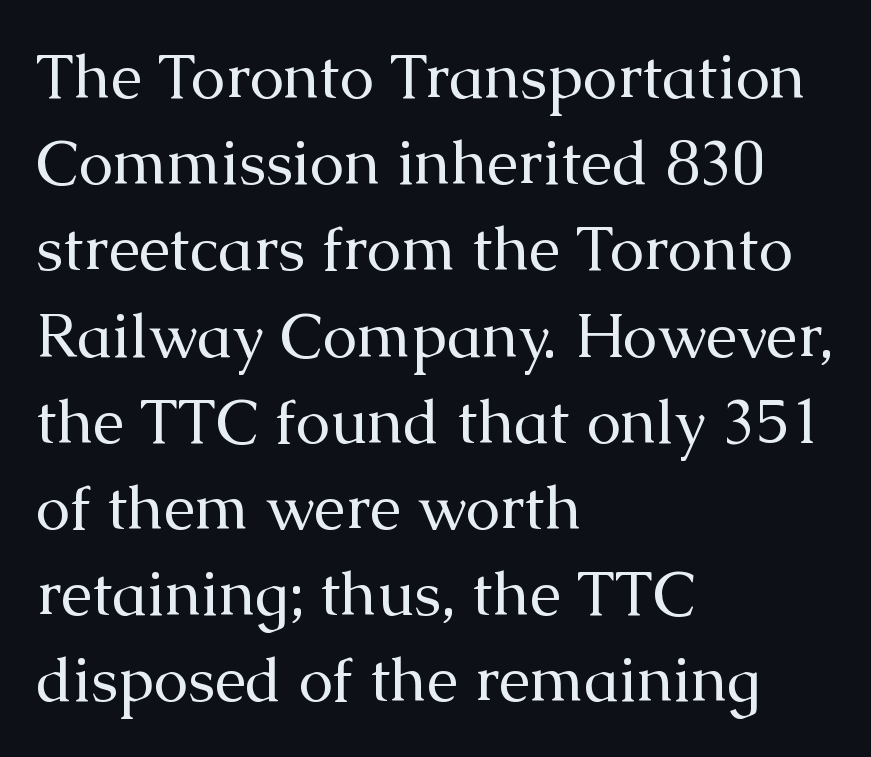
{"serif": "yes", "italic": "no", "bold": "no", "weight": "regular", "width": "normal", "stroke_contrast": "medium", "x_height": "medium", "monospaced": "no", "underline": "no", "align": "left", "line_spacing": "normal", "line_spacing_ratio": 1.39, "letter_spacing": "normal", "letter_spacing_em": 0.0, "glyph_px": 62}
